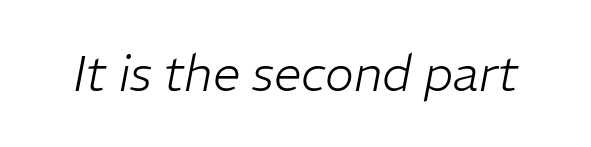
Just letters on the line, the space beneath them empty. The face used here is proportionally spaced, like ordinary book or web type. No heavy texture on the line: the type isn't bold. Quick note: italic. Letter spacing: default.
